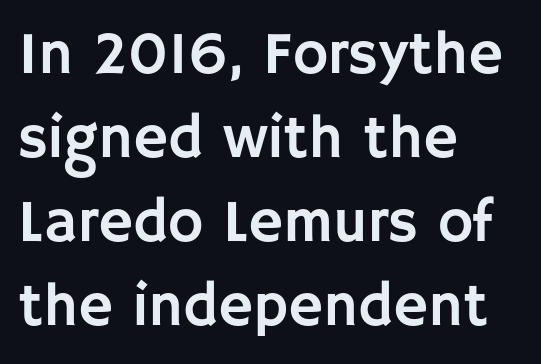
The image shows 60 px sans-serif type, upright; set left-aligned, normal line spacing (1.4x), normal letter spacing, not underlined; low stroke contrast and a large x-height.
